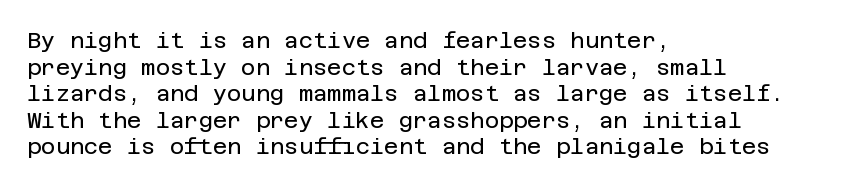
The image shows 22 px text type, upright; set left-aligned, line spacing 1.21x, normal letter spacing, not underlined.
